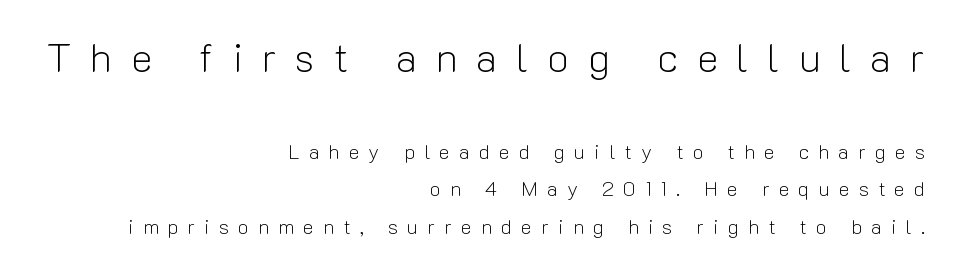
Q: Is the text bold? A: No.
Q: Is the text italic (slanted)? A: No, it is upright.
Q: Is the typeface a serif or a sans-serif typeface? A: Sans-serif.
Q: Is the text underlined? A: No.
Q: How is the paragraph aligned? A: Right-aligned.
Q: Is the spacing between letters normal or unusually wide? A: Unusually wide.
Q: Which block of text is set in a larger size, the first (top) or the second (bottom)? A: The first (top) one.
Q: Width (condensed, normal, or wide)? A: Normal.
Q: Stroke contrast? A: Low.
Q: x-height? A: Medium.
Q: Monospaced? A: No.
